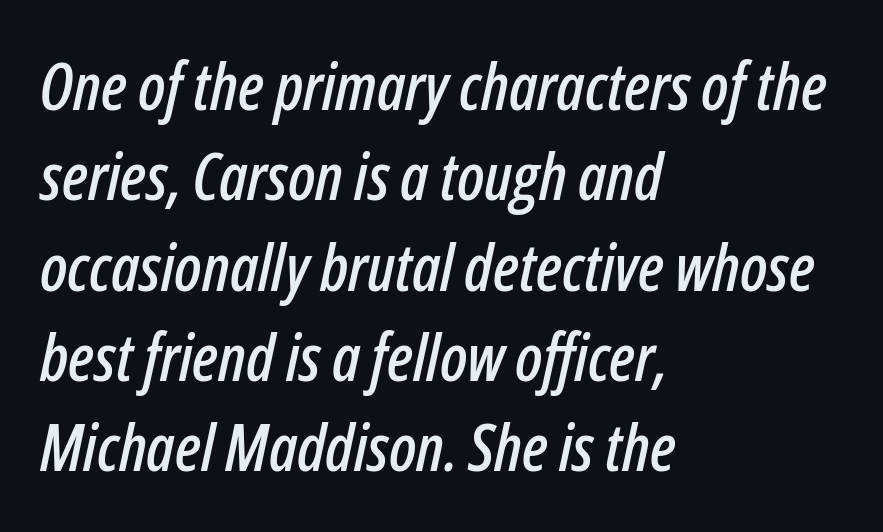
{"italic": "yes", "lean": "right", "slant_degrees": 12, "width": "condensed", "stroke_contrast": "low", "x_height": "medium", "monospaced": "no", "underline": "no", "align": "left", "line_spacing": "normal", "line_spacing_ratio": 1.39, "letter_spacing": "normal", "letter_spacing_em": 0.0, "glyph_px": 65}
